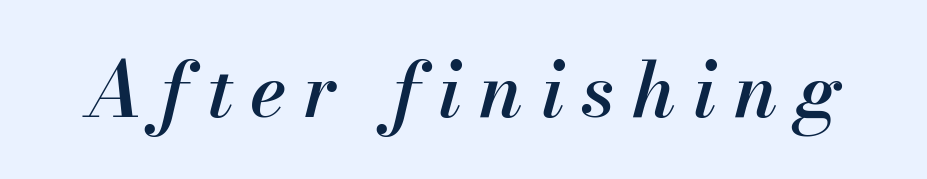
{"italic": "yes", "lean": "right", "slant_degrees": 13, "bold": "semi", "weight": "semibold", "width": "normal", "stroke_contrast": "medium", "x_height": "small", "monospaced": "no", "underline": "no", "letter_spacing": "wide", "letter_spacing_em": 0.23, "glyph_px": 76}
